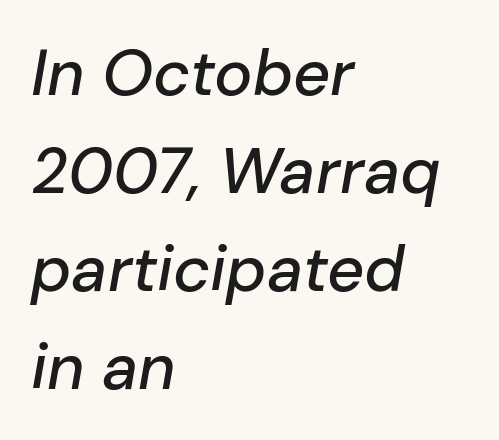
The image shows 64 px text type, italic (leaning right); set left-aligned, normal line spacing (1.53x), normal letter spacing, not underlined; low stroke contrast and a medium x-height.
